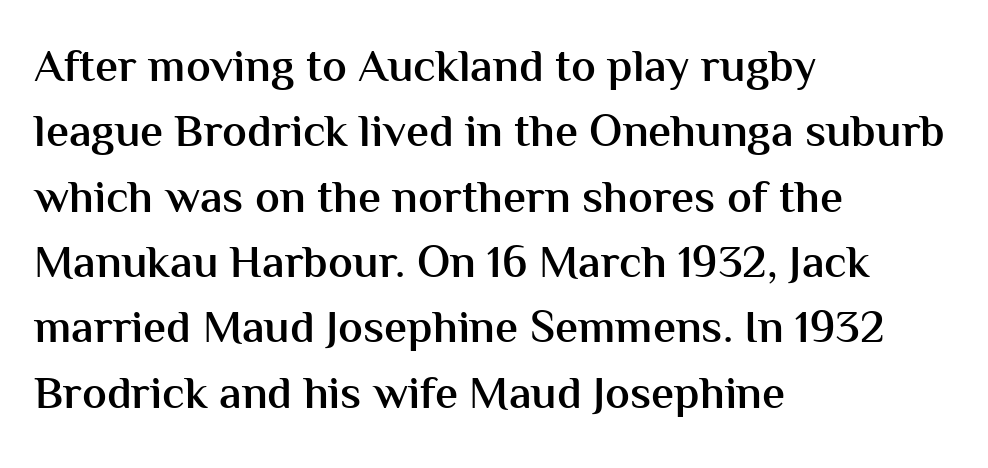
{"serif": "no", "italic": "no", "bold": "semi", "weight": "semibold", "width": "normal", "stroke_contrast": "medium", "x_height": "medium", "monospaced": "no", "underline": "no", "align": "left", "line_spacing": "normal", "line_spacing_ratio": 1.42, "letter_spacing": "normal", "letter_spacing_em": 0.0, "glyph_px": 46}
